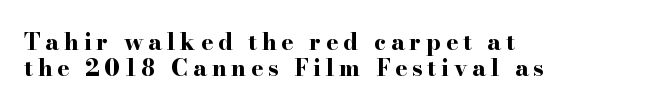
Q: Is the text bold? A: Yes.
Q: Is the text italic (slanted)? A: No, it is upright.
Q: Is the text underlined? A: No.
Q: How is the paragraph aligned? A: Left-aligned.
Q: Is the spacing between letters normal or unusually wide? A: Unusually wide.
Q: Is the spacing between lines tight, normal or loose? A: Tight.
